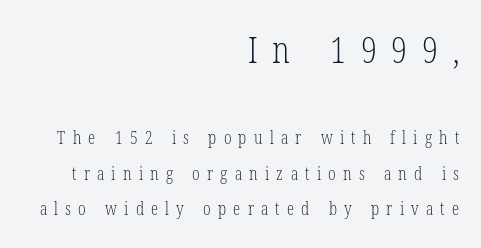
The passage shown is typeset with a serif family. Style check: upright. Has an underline been added? It has not. The passage is arranged like a letterhead date or caption credit — flush right. Typesetter's note — upper block bumped up in size, lower block left smaller.
